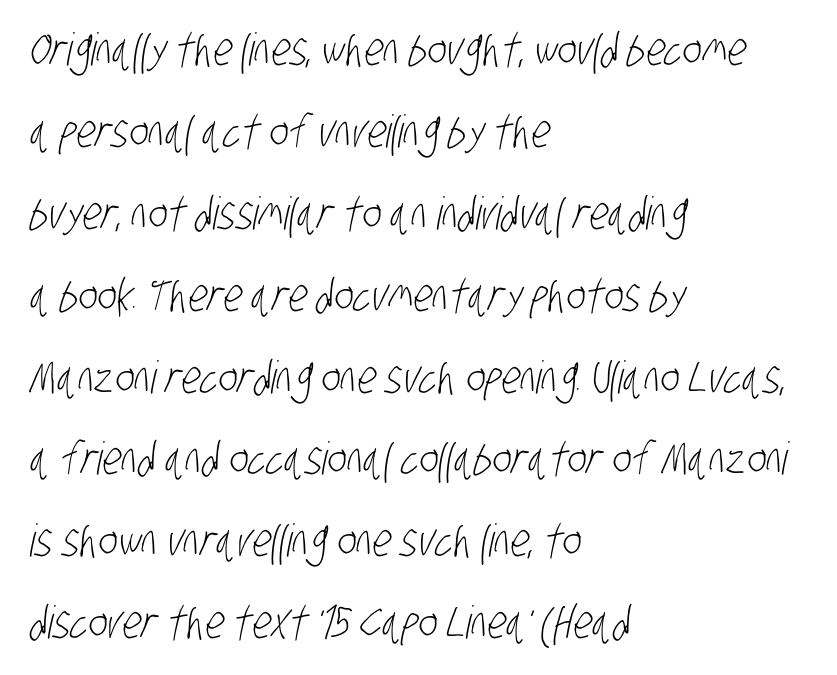
The space beneath each line is pristine and unruled. Heft: none added — not bold. This rendering leaves character spacing at its baseline value. Look at the bottom of the vertical strokes: they stop flat, with no serifs. The paragraph has a hard left edge and a soft right edge. Spacing verdict: proportional, widths tailored to each character.
